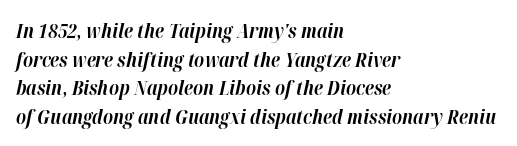
Q: Is the text bold? A: Yes.
Q: Is the text italic (slanted)? A: Yes, it leans right by about 12 degrees.
Q: Is the text underlined? A: No.
Q: How is the paragraph aligned? A: Left-aligned.
Q: Is the spacing between letters normal or unusually wide? A: Normal.
Q: Is the spacing between lines tight, normal or loose? A: Normal.
